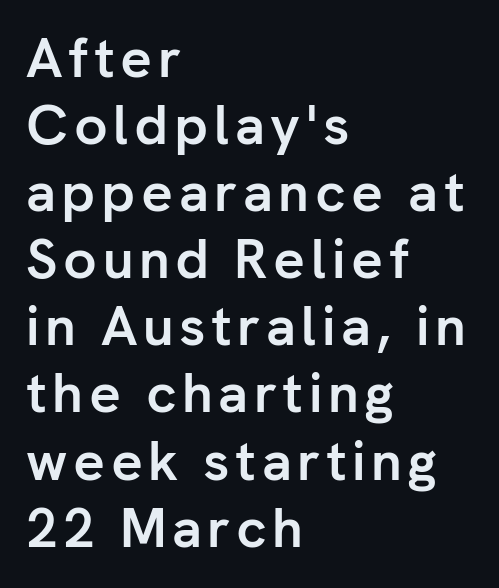
Q: Is the text bold? A: Yes.
Q: Is the text italic (slanted)? A: No, it is upright.
Q: Is the typeface a serif or a sans-serif typeface? A: Sans-serif.
Q: Is the text underlined? A: No.
Q: How is the paragraph aligned? A: Left-aligned.
Q: Width (condensed, normal, or wide)? A: Normal.
Q: Stroke contrast? A: Low.
Q: x-height? A: Medium.
Q: Monospaced? A: No.
